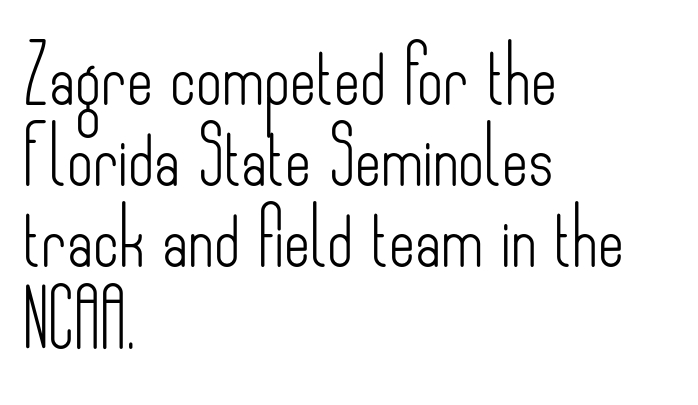
{"serif": "no", "italic": "no", "bold": "no", "weight": "light", "width": "condensed", "stroke_contrast": "low", "x_height": "small", "monospaced": "no", "underline": "no", "align": "left", "line_spacing": "normal", "line_spacing_ratio": 1.45, "letter_spacing": "normal", "letter_spacing_em": 0.0, "glyph_px": 56}
